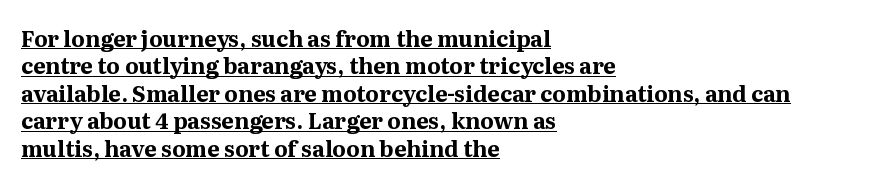
{"italic": "no", "bold": "yes", "underline": "yes", "align": "left", "line_spacing": "normal", "line_spacing_ratio": 1.25, "letter_spacing": "normal", "letter_spacing_em": 0.0, "glyph_px": 22}
